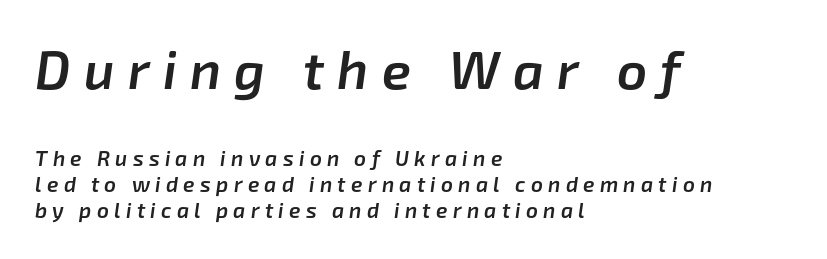
Q: Is the text bold? A: Semi-bold.
Q: Is the text italic (slanted)? A: Yes, it leans right by about 8 degrees.
Q: Is the text underlined? A: No.
Q: How is the paragraph aligned? A: Left-aligned.
Q: Is the spacing between letters normal or unusually wide? A: Unusually wide.
Q: Is the spacing between lines tight, normal or loose? A: Normal.
Q: Which block of text is set in a larger size, the first (top) or the second (bottom)? A: The first (top) one.
Q: Width (condensed, normal, or wide)? A: Normal.
Q: Stroke contrast? A: Low.
Q: x-height? A: Medium.
Q: Monospaced? A: No.
